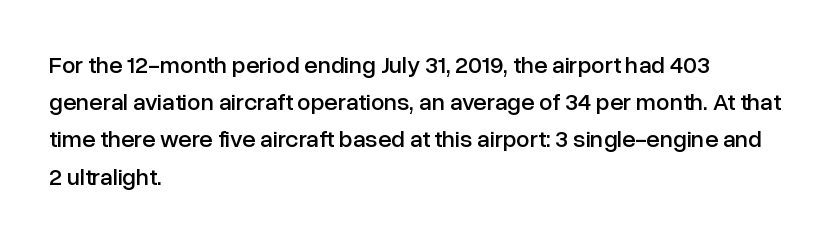
Q: Is the text italic (slanted)? A: No, it is upright.
Q: Is the text underlined? A: No.
Q: How is the paragraph aligned? A: Left-aligned.
Q: Is the spacing between letters normal or unusually wide? A: Normal.
Q: Is the spacing between lines tight, normal or loose? A: Normal.
